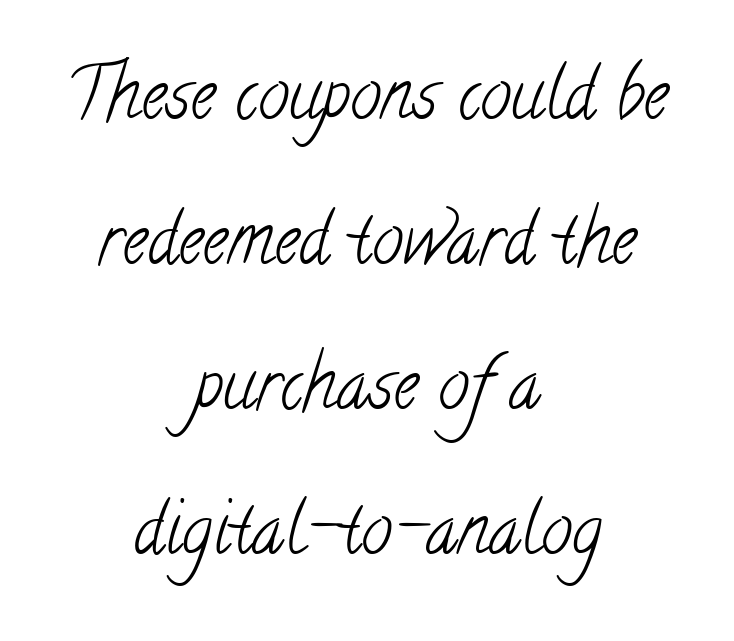
The glyphs are unaccompanied by any horizontal stroke below them. In terms of letterspacing, this is plain default setting. This sample uses a serif face. Casual observation: everything's sitting right in the middle. Proportional: the letters do not fall into vertical columns. Vertical stems look standard width or narrower in stroke.
